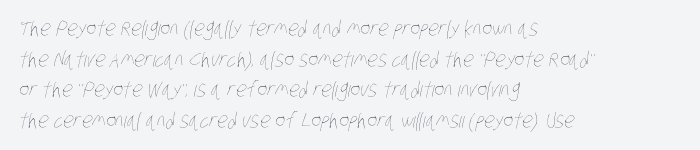
{"bold": "no", "underline": "no", "align": "left", "line_spacing": "normal", "line_spacing_ratio": 1.46, "letter_spacing": "normal", "letter_spacing_em": 0.0, "glyph_px": 21}
